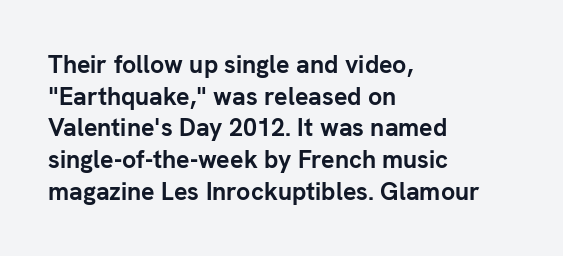
{"italic": "no", "bold": "yes", "underline": "no", "align": "left", "line_spacing": "normal", "line_spacing_ratio": 1.27, "letter_spacing": "normal", "letter_spacing_em": 0.0, "glyph_px": 25}
